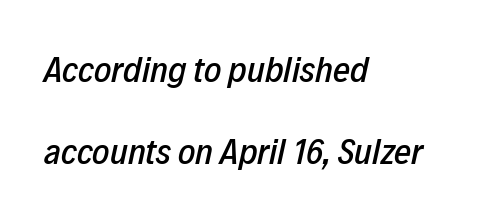
The image shows 37 px condensed type, italic (leaning right); set left-aligned, loose line spacing (2.22x), normal letter spacing, not underlined; low stroke contrast and a medium x-height.
